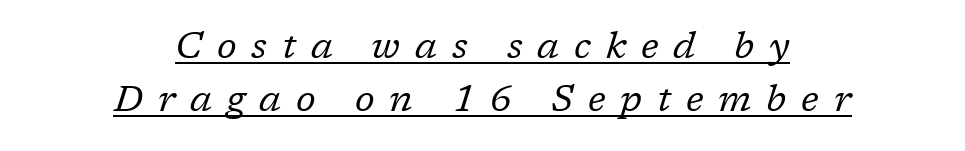
{"serif": "yes", "italic": "yes", "lean": "right", "slant_degrees": 17, "bold": "no", "weight": "regular", "width": "normal", "stroke_contrast": "low", "x_height": "medium", "monospaced": "no", "underline": "yes", "align": "center", "line_spacing": "normal", "line_spacing_ratio": 1.43, "letter_spacing": "wide", "letter_spacing_em": 0.4, "glyph_px": 37}
